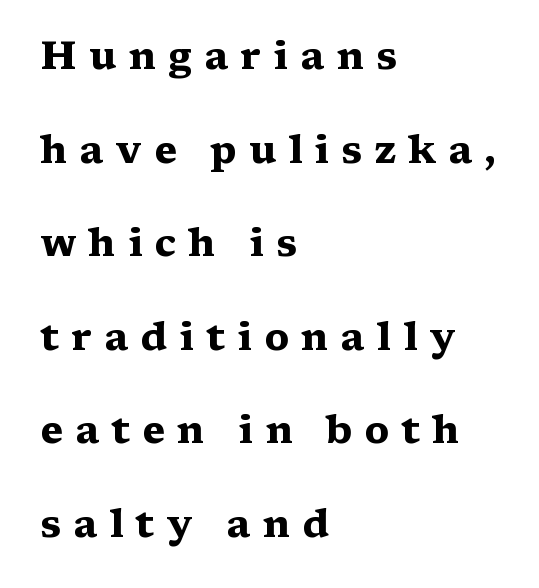
Characters follow at a spacing far wider than the type designer built in. Check the space under the baseline: it is left empty. These lines are rendered in a variable-pitch font. The type sits square on the baseline with zero lean. The line-height multiplier appears high, well above default.
